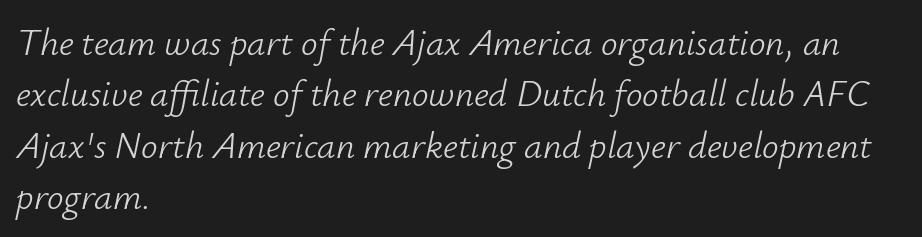
The image shows 37 px light type, italic (leaning right); set left-aligned, normal line spacing (1.39x), normal letter spacing, not underlined; low stroke contrast and a small x-height.
